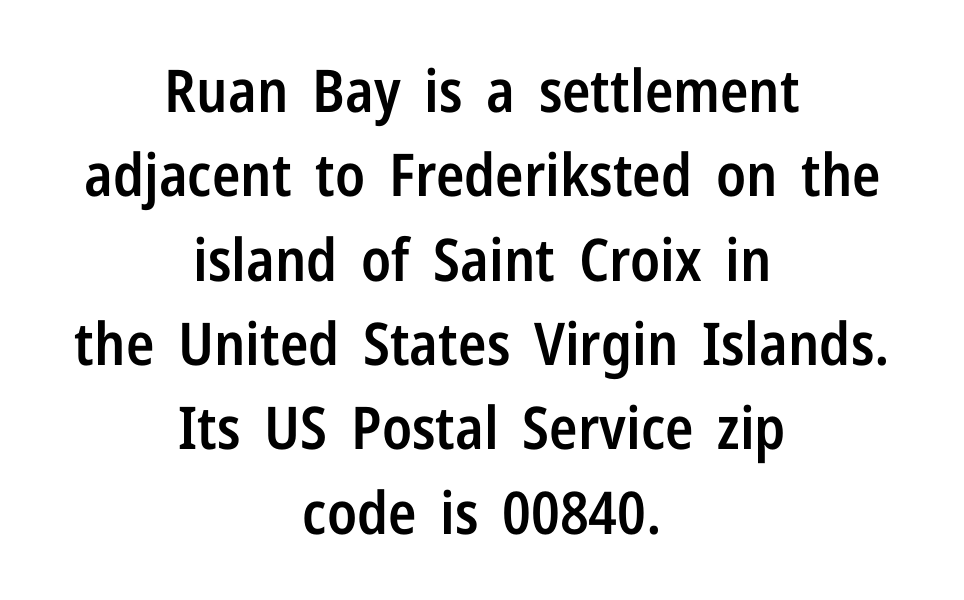
Notice how the stems are strictly vertical — no italics here. Rows of type keep a routine distance in the vertical direction. Nobody touched the tracking dial on this one. Is the type bold? Partly — it's a semibold, heavier than regular but not fully bold. Has an underline been added? It has not. The compositor balanced each line on the midline.
